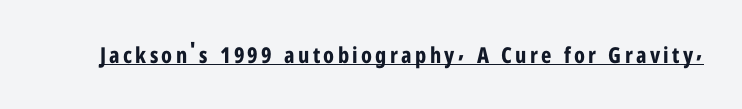
The image shows 22 px bold type, upright; set underlined.
